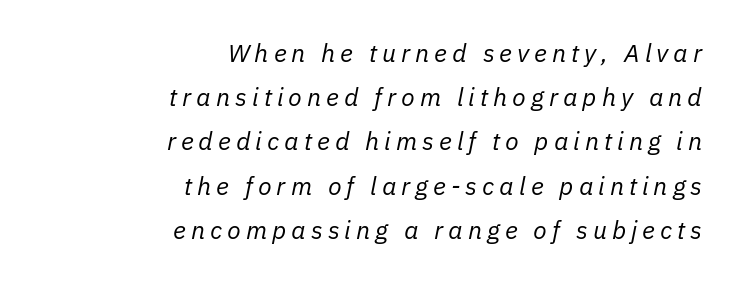
The strip under each line holds only bare page. Typeset ragged left — the right edge is the straight one. The face used here is rendered with a markedly widened letterfit. The typeface has the unassuming heft of standard copy or less. These lines were composed using italics.
